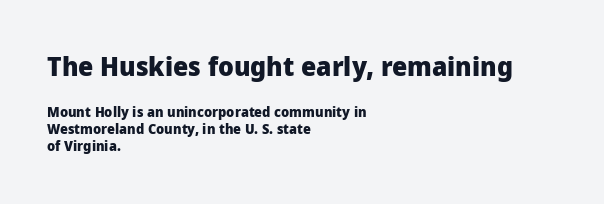
The letterforms sit shoulder to shoulder at normal distance. You get the large type first, then a drop to smaller type. Where is the straight margin? On the left. Plenty of ink on the page — the face is bold. Italic? Not at all — the glyphs are vertical. Honestly, there is no underline to notice here at all.
